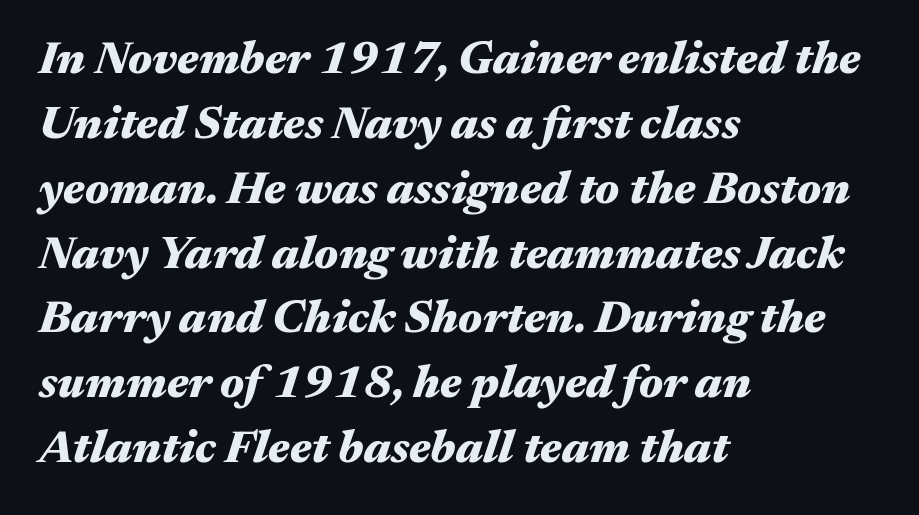
Weight check: bold — yes, fully. Has an underline been added? It has not. The face used here is proportionally spaced, like ordinary book or web type. The specimen reads as italic at a glance. In terms of leading, this rendering sits right in the middle. All the whitespace from short lines collects on the right.
